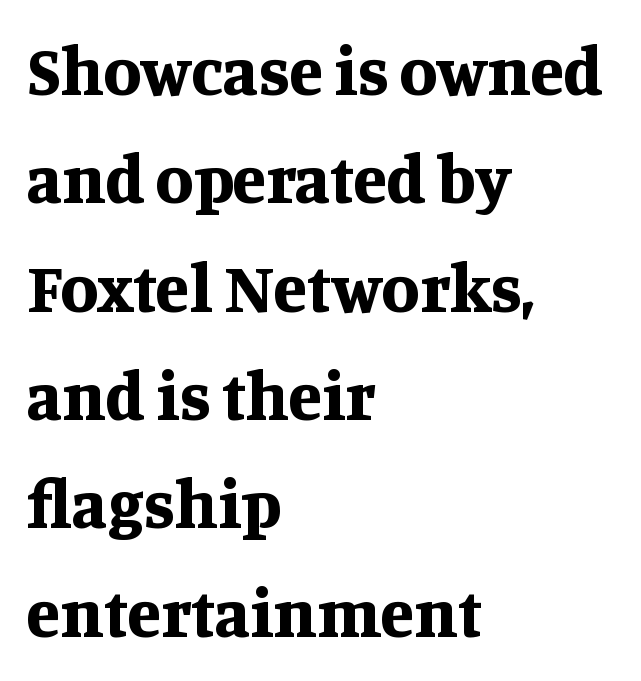
Q: Is the text bold? A: Yes.
Q: Is the text italic (slanted)? A: No, it is upright.
Q: Is the typeface a serif or a sans-serif typeface? A: Serif.
Q: Is the text underlined? A: No.
Q: How is the paragraph aligned? A: Left-aligned.
Q: Is the spacing between letters normal or unusually wide? A: Normal.
Q: Is the spacing between lines tight, normal or loose? A: Normal.
Q: Width (condensed, normal, or wide)? A: Normal.
Q: Stroke contrast? A: Medium.
Q: x-height? A: Large.
Q: Monospaced? A: No.
